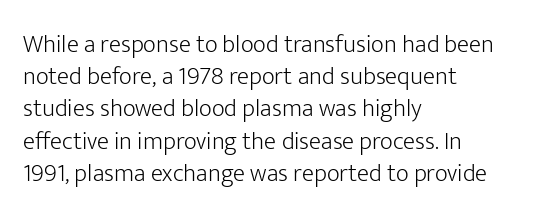
{"italic": "no", "bold": "no", "underline": "no", "align": "left", "line_spacing": "normal", "line_spacing_ratio": 1.29, "letter_spacing": "normal", "letter_spacing_em": 0.0, "glyph_px": 25}
